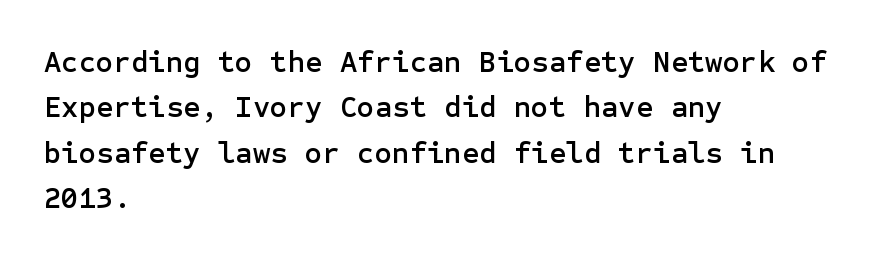
{"serif": "no", "italic": "no", "width": "normal", "stroke_contrast": "low", "x_height": "medium", "underline": "no", "align": "left", "line_spacing": "normal", "line_spacing_ratio": 1.51, "letter_spacing": "normal", "letter_spacing_em": 0.0, "glyph_px": 30}
